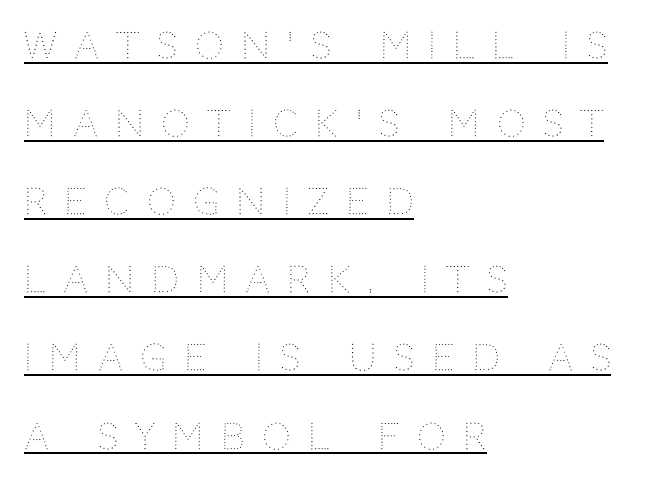
{"italic": "no", "bold": "no", "weight": "thin", "width": "normal", "stroke_contrast": "medium", "x_height": "large", "monospaced": "no", "underline": "yes", "align": "left", "line_spacing": "loose", "line_spacing_ratio": 2.17, "letter_spacing": "wide", "letter_spacing_em": 0.48, "glyph_px": 36}
